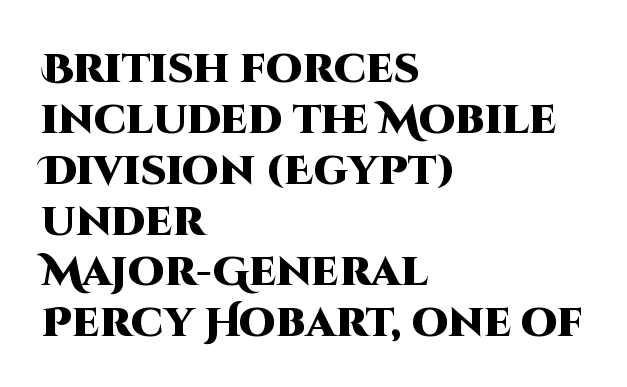
The setting favours the left margin, as ordinary paragraphs usually do. The strip under each line holds only bare page. Nobody touched the tracking dial on this one. The lettering stays uniformly vertical, giving the passage a roman look. A sans-serif font was chosen for this passage.
